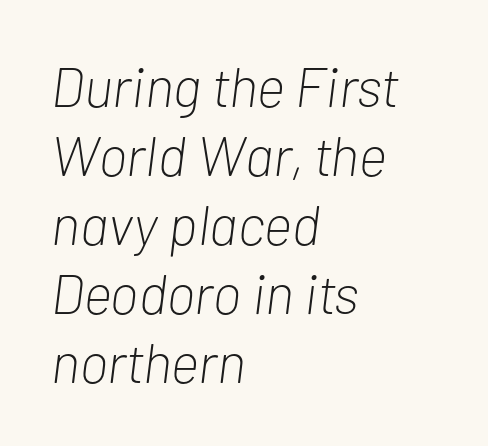
Weight: regular or lighter. Nobody drew a line under any word here. This sample uses an oblique cut, with every glyph tilted off the vertical. Spacing verdict: proportional, widths tailored to each character.
